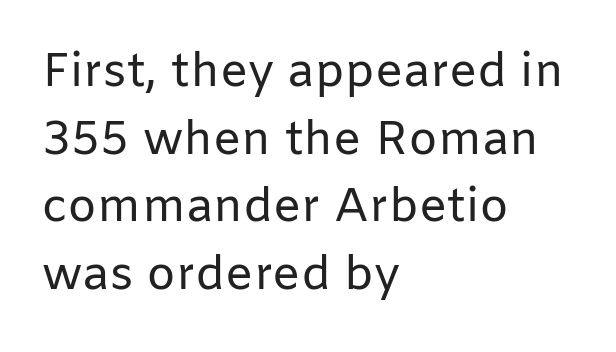
{"serif": "no", "italic": "no", "bold": "no", "weight": "regular", "width": "normal", "stroke_contrast": "low", "x_height": "medium", "monospaced": "no", "underline": "no", "align": "left", "line_spacing": "normal", "line_spacing_ratio": 1.44, "letter_spacing": "normal", "letter_spacing_em": 0.0, "glyph_px": 47}
